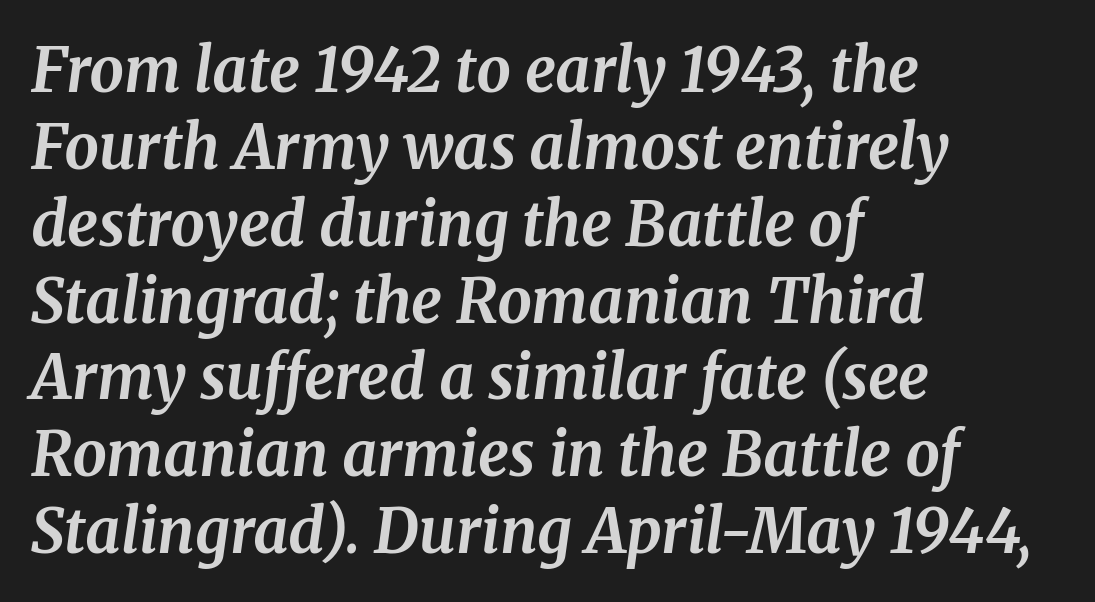
The string is rendered with underlining switched off. Is this a sans? No — the strokes have serifs. Characters follow at the spacing the type designer built in. The axis of the letterforms is tilted away from vertical. Character widths vary here, with narrow letters taking less room than wide ones.
